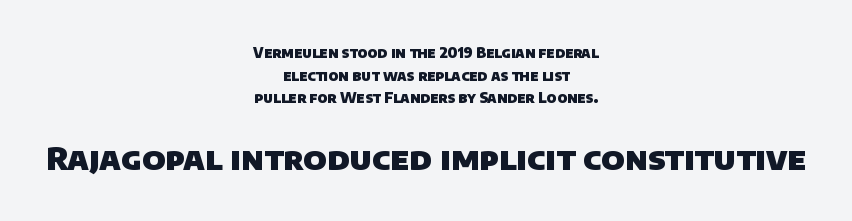
The image shows 32 px heavy sans-serif type; set centered, normal line spacing (1.62x), normal letter spacing, not underlined; the second (bottom) block is 2.29x larger; low stroke contrast and a large x-height.
